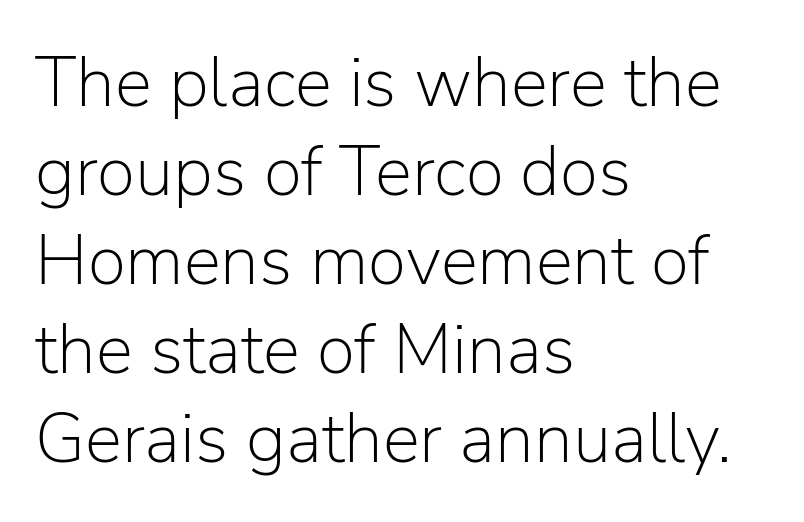
{"serif": "no", "italic": "no", "bold": "no", "weight": "light", "width": "normal", "stroke_contrast": "low", "x_height": "medium", "monospaced": "no", "underline": "no", "align": "left", "line_spacing": "normal", "line_spacing_ratio": 1.27, "letter_spacing": "normal", "letter_spacing_em": 0.0, "glyph_px": 70}
